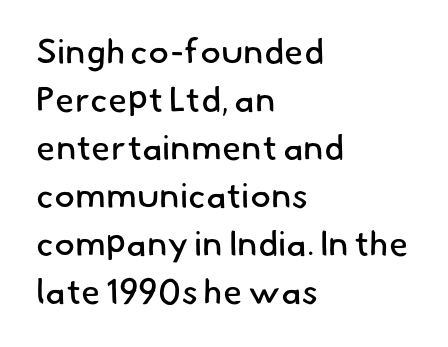
All the whitespace from short lines collects on the right. Vertical spacing — default. There is no visible air inserted between adjacent glyphs. No heavy texture on the line: the type isn't bold. The face used here is proportionally spaced, like ordinary book or web type.
